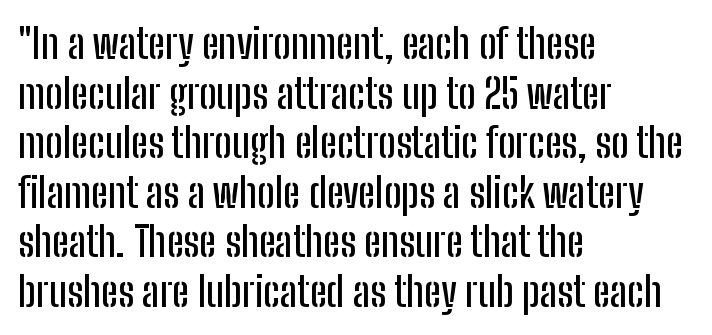
Q: Is the text italic (slanted)? A: No, it is upright.
Q: Is the typeface a serif or a sans-serif typeface? A: Sans-serif.
Q: Is the text underlined? A: No.
Q: How is the paragraph aligned? A: Left-aligned.
Q: Is the spacing between letters normal or unusually wide? A: Normal.
Q: Width (condensed, normal, or wide)? A: Condensed.
Q: Stroke contrast? A: Low.
Q: x-height? A: Medium.
Q: Monospaced? A: No.
